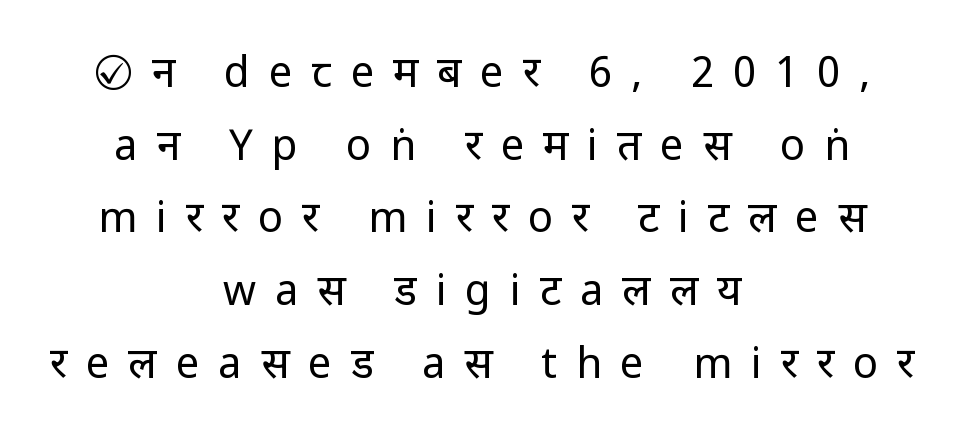
{"serif": "no", "italic": "no", "bold": "no", "weight": "regular", "width": "condensed", "stroke_contrast": "low", "x_height": "large", "monospaced": "no", "underline": "no", "align": "center", "line_spacing_ratio": 1.73, "letter_spacing": "wide", "letter_spacing_em": 0.45, "glyph_px": 42}
